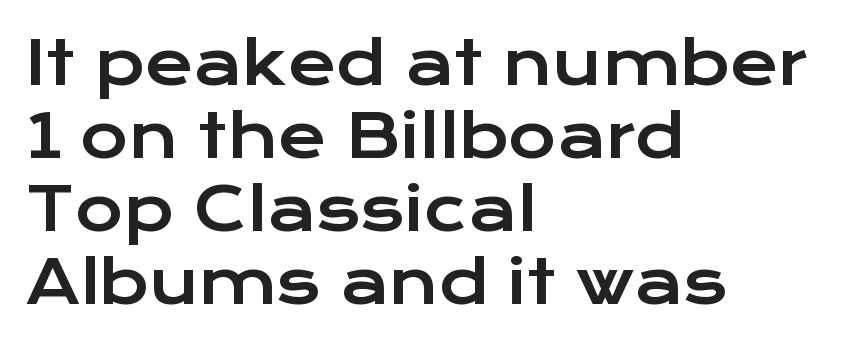
Q: Is the text italic (slanted)? A: No, it is upright.
Q: Is the typeface a serif or a sans-serif typeface? A: Sans-serif.
Q: Is the text underlined? A: No.
Q: How is the paragraph aligned? A: Left-aligned.
Q: Is the spacing between letters normal or unusually wide? A: Normal.
Q: Width (condensed, normal, or wide)? A: Wide.
Q: Stroke contrast? A: Low.
Q: x-height? A: Medium.
Q: Monospaced? A: No.
